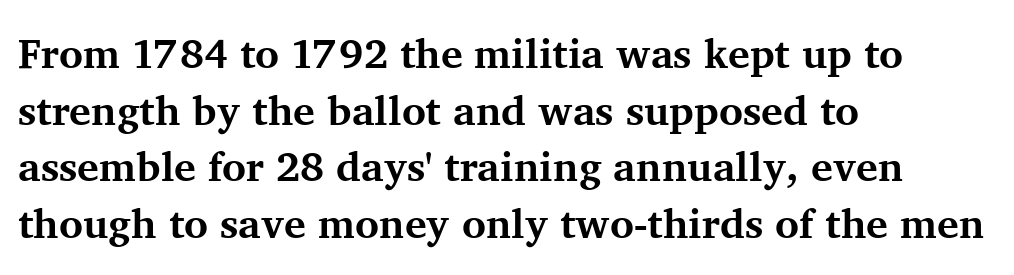
Pretty heavy lettering here — definitely bold. Vertically, the passage feels balanced, rows spaced as you'd expect. Plain, unruled lines of type. Characters remain perfectly vertical along every line. Small tapered or slab feet sit at the stroke ends, so this counts as serif. Does extra space separate the letters? No, they use regular spacing.
